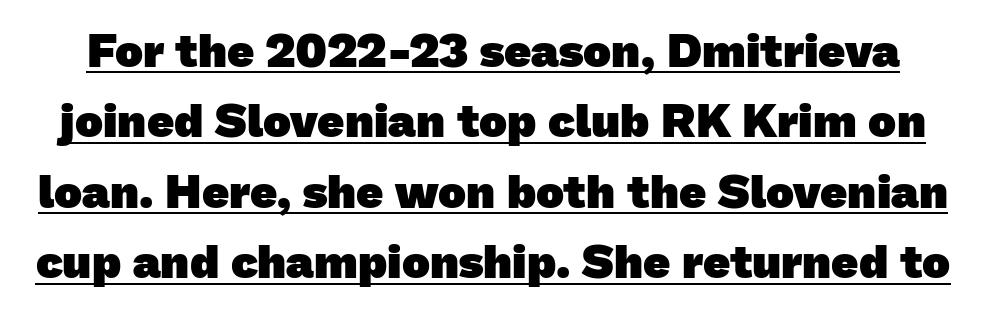
{"serif": "no", "bold": "yes", "weight": "heavy", "width": "normal", "stroke_contrast": "low", "x_height": "medium", "monospaced": "no", "underline": "yes", "line_spacing": "normal", "line_spacing_ratio": 1.5, "letter_spacing": "normal", "letter_spacing_em": 0.0, "glyph_px": 47}
